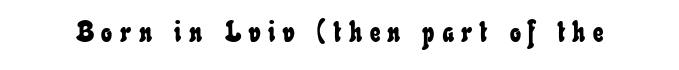
{"width": "condensed", "stroke_contrast": "low", "x_height": "small", "monospaced": "no", "underline": "no", "letter_spacing": "wide", "letter_spacing_em": 0.26, "glyph_px": 29}
